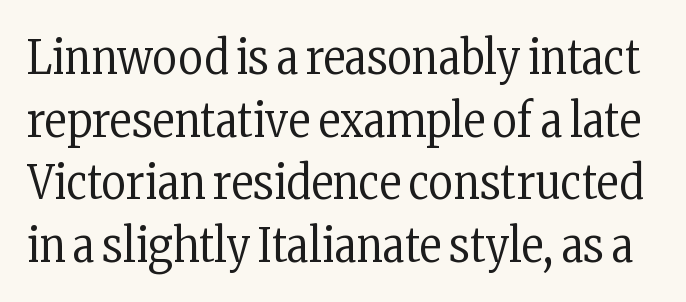
Posture: vertical. Tracking value appears to be zero — textbook default spacing. Typographically, this falls in the serif category. Normally led — the rows are evenly, conventionally spaced. The rendering uses natural spacing where letterforms have individual widths. Descenders hang freely into open space.
